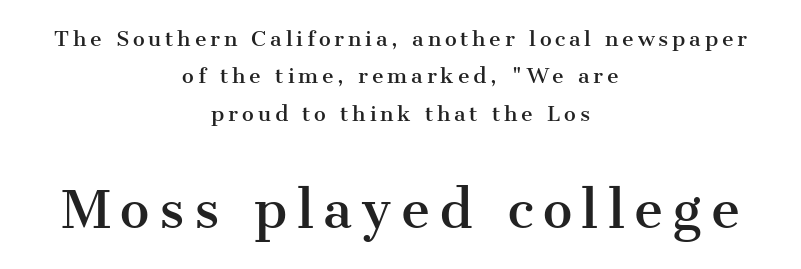
Classification — serif. Just letters on the line, the space beneath them empty. Every character sits straight up, as roman type does. If you squint, the bottom block still reads clearly — it's the larger of the two. Reading down the block, each line starts at a different indent, mirrored at its end.
